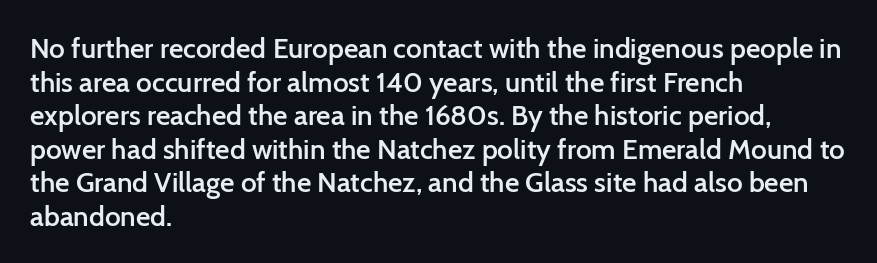
Quick note: underline off. Honestly, the letter spacing is just normal — you wouldn't notice it. The letters stand straight up with perfectly vertical stems. Each glyph is drawn with semibold strokes, heavier than normal yet not fully bold. The typeface chosen for these lines omits serifs. The setting favours the left margin, as ordinary paragraphs usually do.
